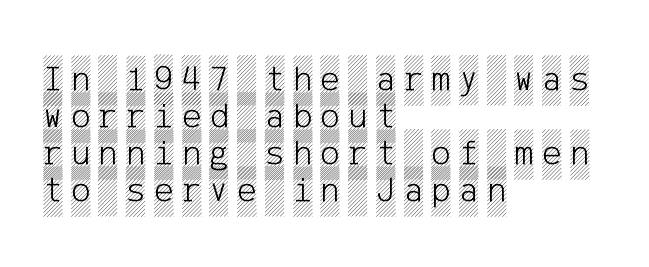
The rendering uses a small line-height, squeezing the rows. Descender tails drop into unmarked territory. In terms of letterspacing, this is a distinctly airy, spread setting. Typeset ragged right — the left edge is the straight one. A typesetter would mark this as roman, not italic.
